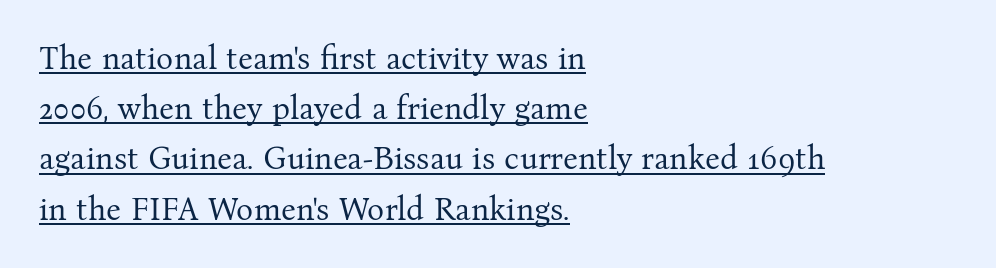
You can see a thin bar hugging the bottom of the glyphs. On a weight scale, this lands at 450 or below. Old-style or modern, the face here clearly has serifs. Is there any slant? The stems are plumb.
